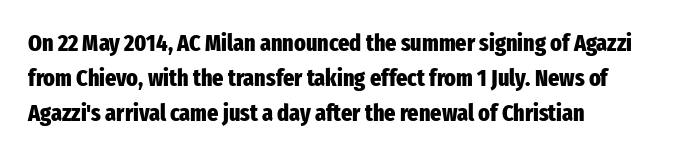
Q: Is the text bold? A: Yes.
Q: Is the text italic (slanted)? A: No, it is upright.
Q: Is the text underlined? A: No.
Q: How is the paragraph aligned? A: Left-aligned.
Q: Is the spacing between letters normal or unusually wide? A: Normal.
Q: Is the spacing between lines tight, normal or loose? A: Normal.
